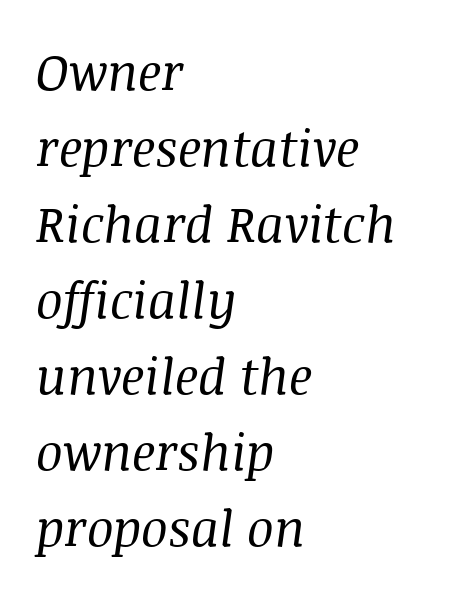
Q: Is the text bold? A: No.
Q: Is the text italic (slanted)? A: Yes, it leans right by about 8 degrees.
Q: Is the typeface a serif or a sans-serif typeface? A: Serif.
Q: Is the text underlined? A: No.
Q: How is the paragraph aligned? A: Left-aligned.
Q: Is the spacing between letters normal or unusually wide? A: Normal.
Q: Is the spacing between lines tight, normal or loose? A: Normal.
Q: Width (condensed, normal, or wide)? A: Normal.
Q: Stroke contrast? A: Medium.
Q: x-height? A: Large.
Q: Monospaced? A: No.
